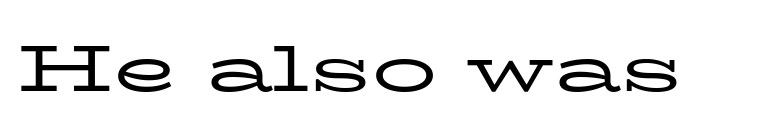
The image shows 65 px regular-weight, wide serif type, upright; set normal letter spacing, not underlined; low stroke contrast and a medium x-height.
